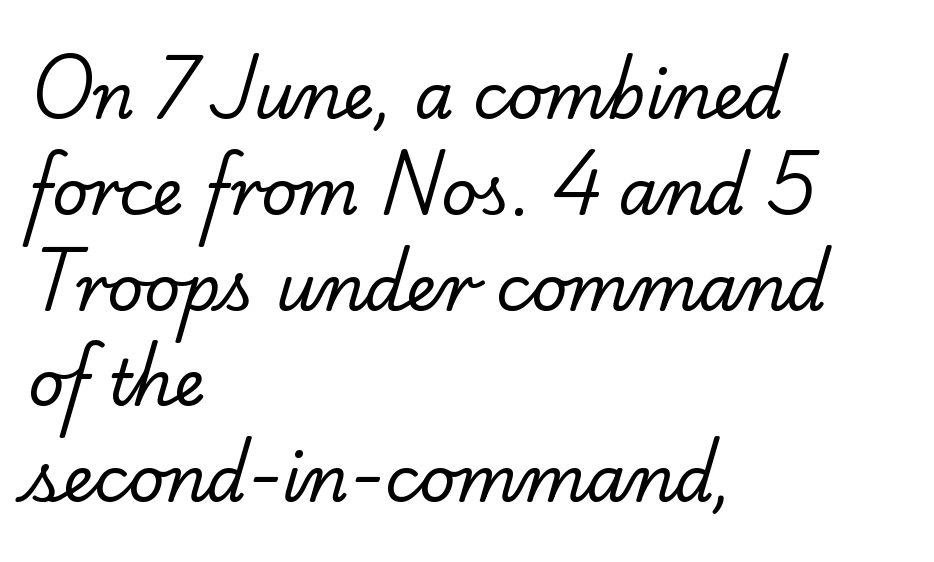
A typesetter would call this zero additional tracking. Caption: multi-line text, flush left, ragged right. Is this a heavy cut? Hardly; it is regular or lighter. Words float on clear page, feet unadorned. How would I describe the line gaps? Plain and ordinary.
